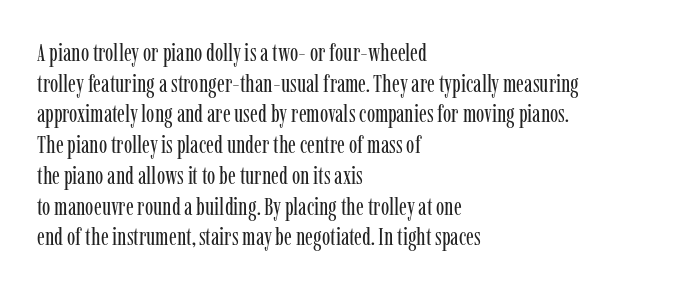
Q: Is the text bold? A: No.
Q: Is the text italic (slanted)? A: No, it is upright.
Q: Is the text underlined? A: No.
Q: How is the paragraph aligned? A: Left-aligned.
Q: Is the spacing between letters normal or unusually wide? A: Normal.
